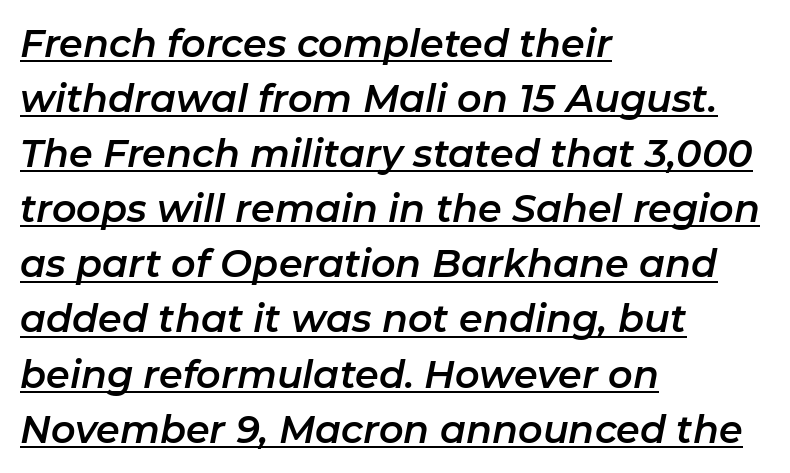
You could not count columns in this text — the font is proportionally spaced. Successive baselines arrive at the customary interval. Default kerning and tracking; the words read as compact shapes. The paragraph has a hard left edge and a soft right edge. The rendered words wear a rule along their underside. These lines were composed using italics.
